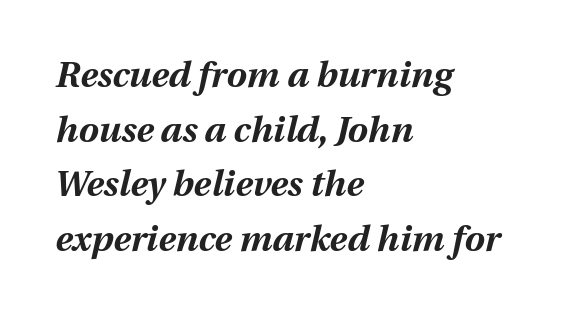
The image shows 36 px bold type, italic (leaning right); set left-aligned, normal line spacing (1.52x), normal letter spacing, not underlined; medium stroke contrast and a medium x-height.
